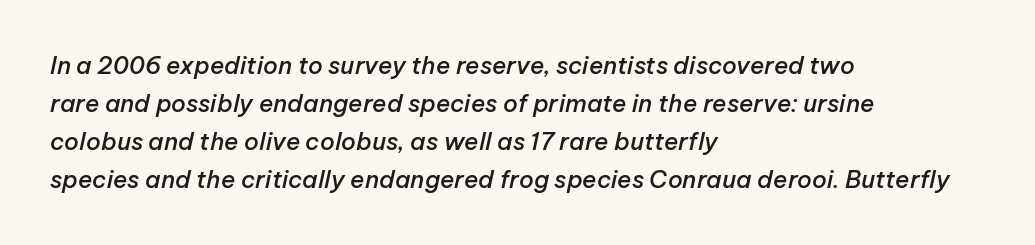
Q: Is the text bold? A: Semi-bold.
Q: Is the text italic (slanted)? A: Yes, it leans right by about 12 degrees.
Q: Is the text underlined? A: No.
Q: How is the paragraph aligned? A: Left-aligned.
Q: Is the spacing between letters normal or unusually wide? A: Normal.
Q: Is the spacing between lines tight, normal or loose? A: Normal.
